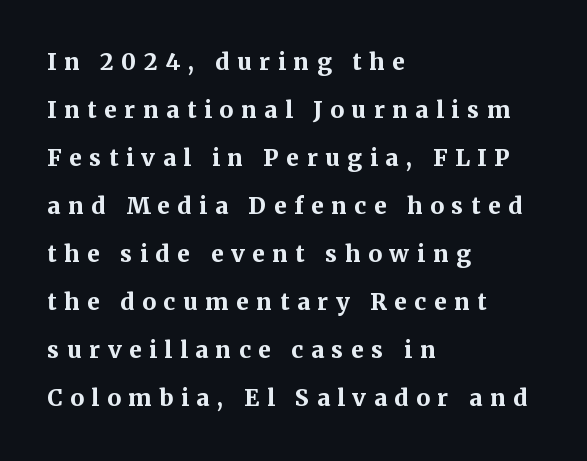
Q: Is the text bold? A: Yes.
Q: Is the text italic (slanted)? A: No, it is upright.
Q: Is the text underlined? A: No.
Q: How is the paragraph aligned? A: Left-aligned.
Q: Is the spacing between letters normal or unusually wide? A: Unusually wide.
Q: Is the spacing between lines tight, normal or loose? A: Loose.
